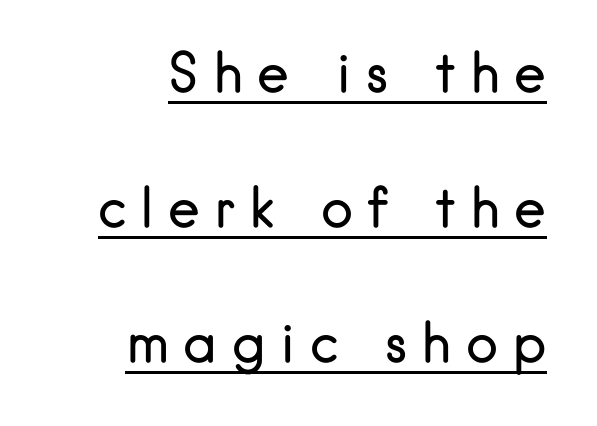
Proportional: the letters do not fall into vertical columns. The lettering is marked with a stroke running underneath it. The gaps between neighbouring characters are conspicuously large. To sum up the face: it is a sans, with no serifs.
